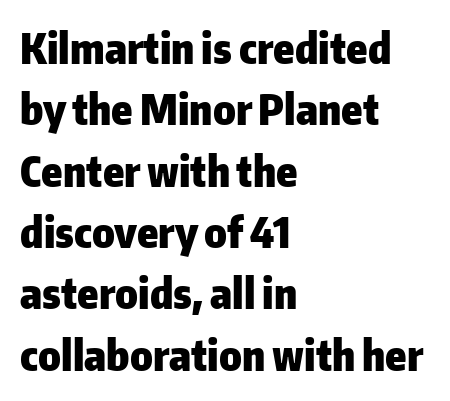
{"serif": "no", "italic": "no", "bold": "yes", "weight": "heavy", "width": "normal", "stroke_contrast": "low", "x_height": "medium", "monospaced": "no", "underline": "no", "align": "left", "line_spacing": "normal", "line_spacing_ratio": 1.46, "letter_spacing": "normal", "letter_spacing_em": 0.0, "glyph_px": 42}
